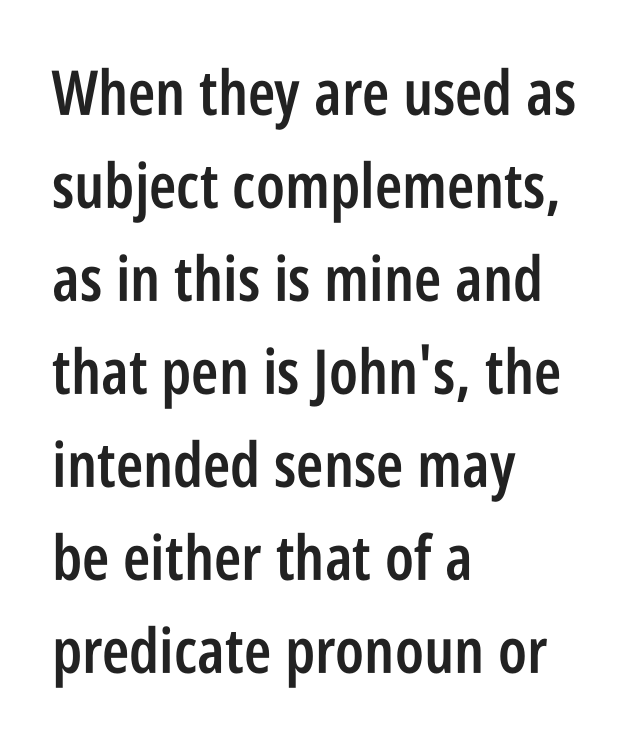
Q: Is the text bold? A: Semi-bold.
Q: Is the text italic (slanted)? A: No, it is upright.
Q: Is the typeface a serif or a sans-serif typeface? A: Sans-serif.
Q: Is the text underlined? A: No.
Q: How is the paragraph aligned? A: Left-aligned.
Q: Is the spacing between letters normal or unusually wide? A: Normal.
Q: Is the spacing between lines tight, normal or loose? A: Normal.
Q: Width (condensed, normal, or wide)? A: Condensed.
Q: Stroke contrast? A: Low.
Q: x-height? A: Large.
Q: Monospaced? A: No.
